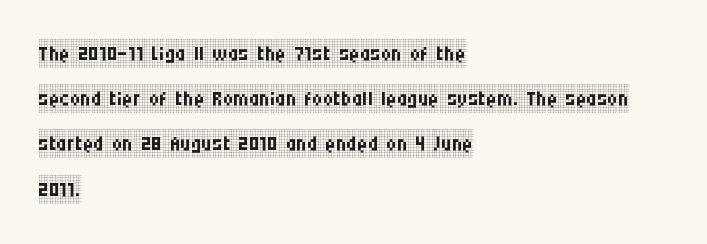
Q: Is the text bold? A: No.
Q: Is the text italic (slanted)? A: No, it is upright.
Q: Is the typeface a serif or a sans-serif typeface? A: Serif.
Q: Is the text underlined? A: No.
Q: How is the paragraph aligned? A: Left-aligned.
Q: Is the spacing between letters normal or unusually wide? A: Normal.
Q: Is the spacing between lines tight, normal or loose? A: Normal.
Q: Width (condensed, normal, or wide)? A: Condensed.
Q: Stroke contrast? A: Low.
Q: x-height? A: Large.
Q: Monospaced? A: No.
